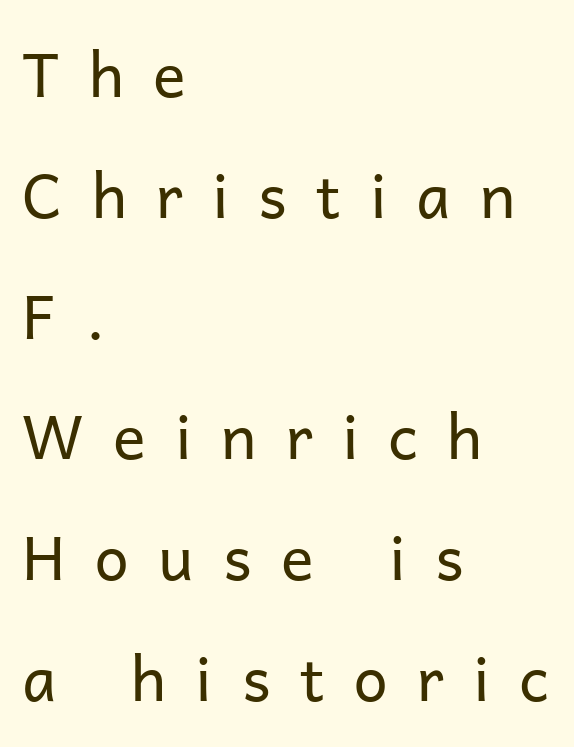
Underlining? Definitely not there. The horizontal fit of the characters is loose and conspicuously gappy. A typesetter would call this proportional, since set widths differ per character. You can tell it's not italic because the verticals are truly vertical. Summary of weight: not heavy and not bold.
